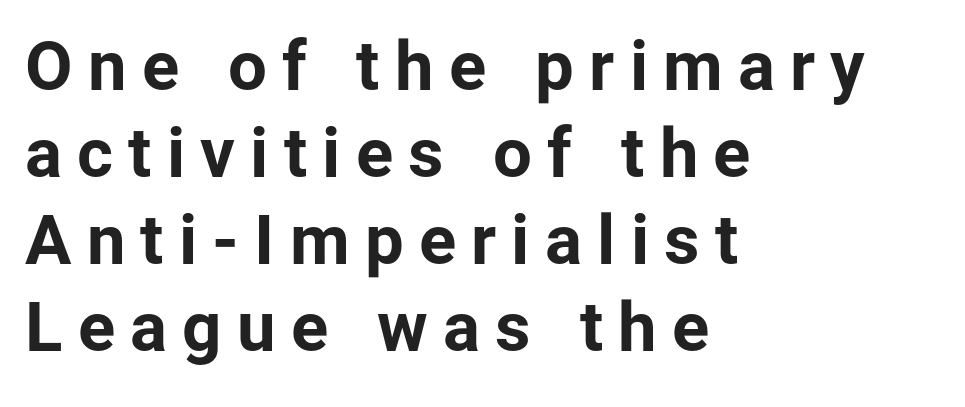
{"serif": "no", "italic": "no", "bold": "yes", "weight": "bold", "width": "normal", "stroke_contrast": "low", "x_height": "medium", "monospaced": "no", "underline": "no", "align": "left", "line_spacing": "normal", "line_spacing_ratio": 1.26, "letter_spacing": "wide", "letter_spacing_em": 0.22, "glyph_px": 69}
